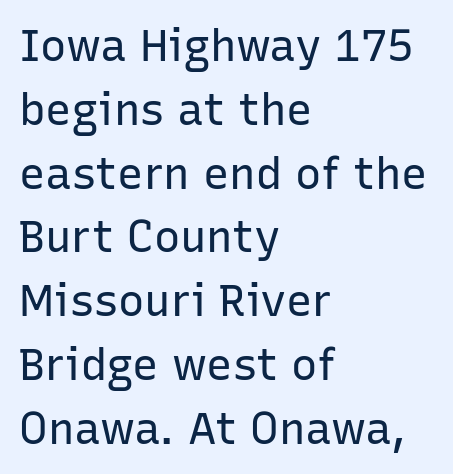
Q: Is the text bold? A: No.
Q: Is the text italic (slanted)? A: No, it is upright.
Q: Is the typeface a serif or a sans-serif typeface? A: Sans-serif.
Q: Is the text underlined? A: No.
Q: How is the paragraph aligned? A: Left-aligned.
Q: Is the spacing between letters normal or unusually wide? A: Normal.
Q: Is the spacing between lines tight, normal or loose? A: Normal.
Q: Width (condensed, normal, or wide)? A: Normal.
Q: Stroke contrast? A: Low.
Q: x-height? A: Medium.
Q: Monospaced? A: No.
